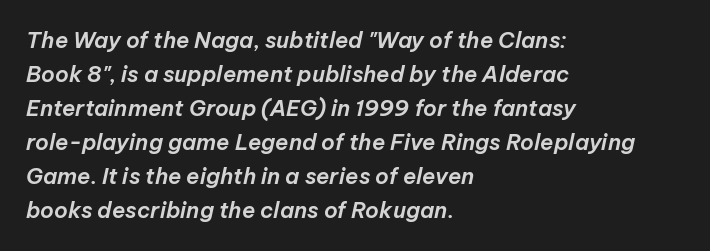
The image shows 22 px text type, italic (leaning right); set left-aligned, normal line spacing (1.55x), normal letter spacing, not underlined.
